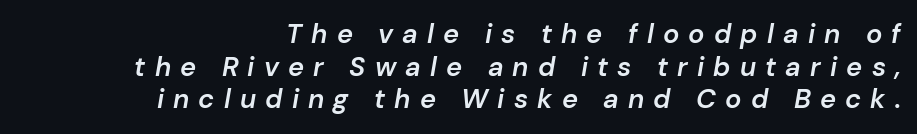
{"italic": "yes", "lean": "right", "slant_degrees": 10, "bold": "semi", "underline": "no", "align": "right", "line_spacing_ratio": 1.21, "letter_spacing": "wide", "letter_spacing_em": 0.34, "glyph_px": 27}
